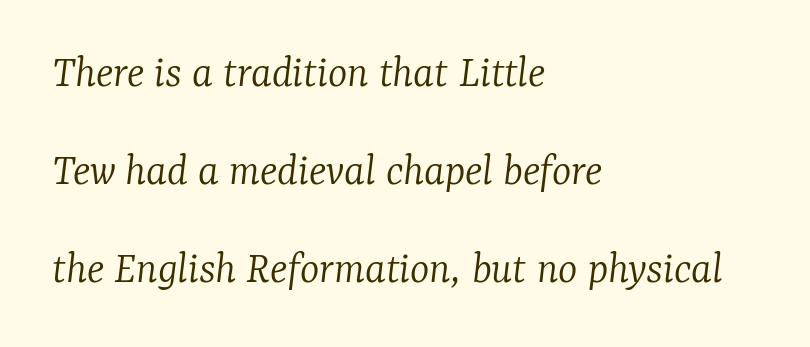
{"serif": "yes", "italic": "yes", "lean": "right", "slant_degrees": 7, "bold": "no", "weight": "light", "width": "normal", "stroke_contrast": "low", "x_height": "medium", "monospaced": "no", "underline": "no", "align": "left", "line_spacing": "loose", "line_spacing_ratio": 2.13, "letter_spacing": "normal", "letter_spacing_em": 0.0, "glyph_px": 46}
